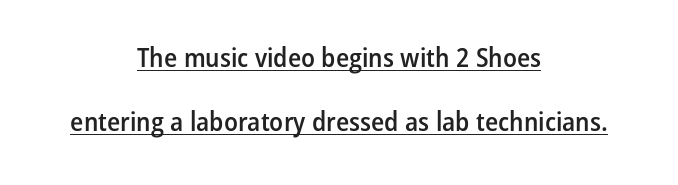
Q: Is the text bold? A: Semi-bold.
Q: Is the text italic (slanted)? A: No, it is upright.
Q: Is the text underlined? A: Yes.
Q: How is the paragraph aligned? A: Centered.
Q: Is the spacing between letters normal or unusually wide? A: Normal.
Q: Is the spacing between lines tight, normal or loose? A: Loose.
